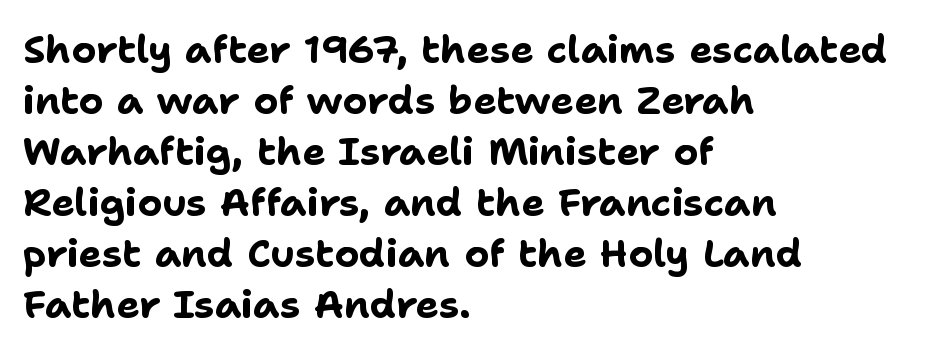
The image shows 39 px bold sans-serif type, upright; set left-aligned, normal line spacing (1.31x), normal letter spacing, not underlined; low stroke contrast and a medium x-height.
